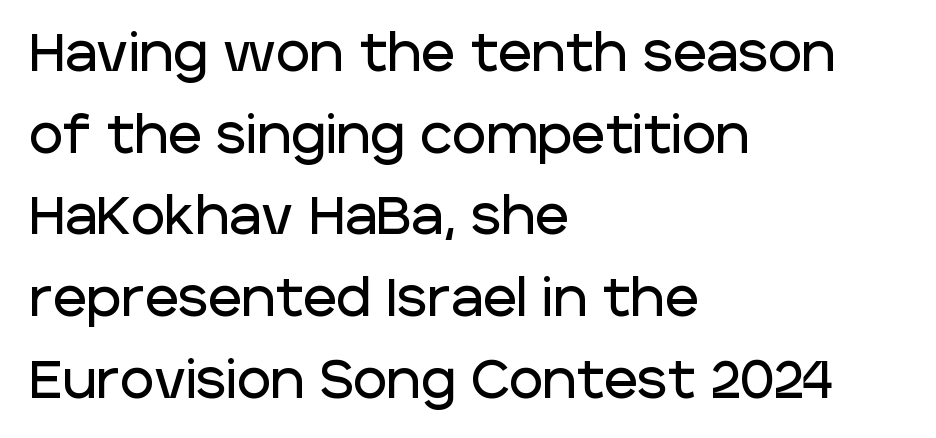
{"serif": "no", "italic": "no", "width": "normal", "stroke_contrast": "low", "x_height": "large", "monospaced": "no", "underline": "no", "align": "left", "line_spacing": "normal", "line_spacing_ratio": 1.57, "letter_spacing": "normal", "letter_spacing_em": 0.0, "glyph_px": 52}
